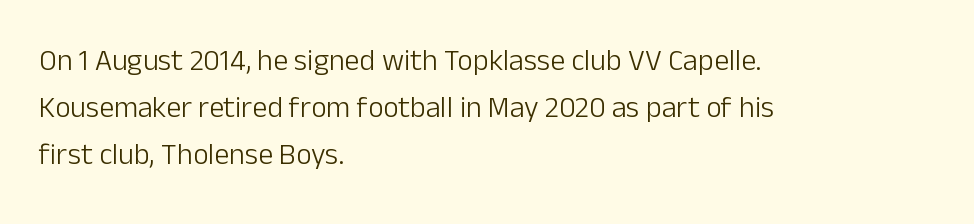
No italicization has been applied; the sample stays upright. Typographically, this falls in the sans-serif category. Plain, unruled lines of type. No heavy texture on the line: the type isn't bold.
